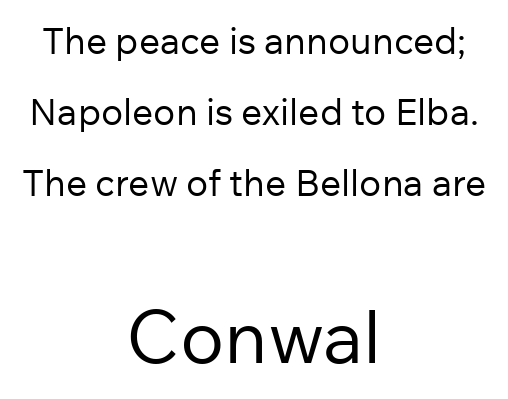
Every row of glyphs is offset so its center matches the block's center. Note the varied advance widths — an 'i' is clearly narrower than an 'm'. Inter-character spacing is left at the font's built-in metrics. The words here are not underlined. Unbolded letterforms with no extra heft. The lower block of text is set noticeably larger than the block above it.
